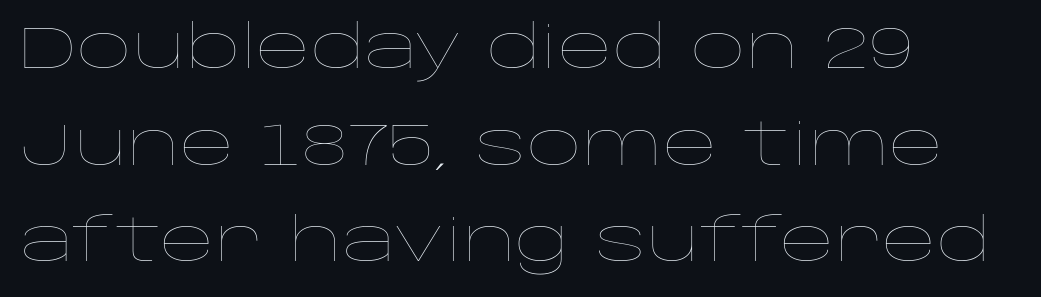
The image shows 60 px thin, wide type, upright; set left-aligned, normal line spacing (1.61x), normal letter spacing, not underlined; low stroke contrast and a large x-height.
